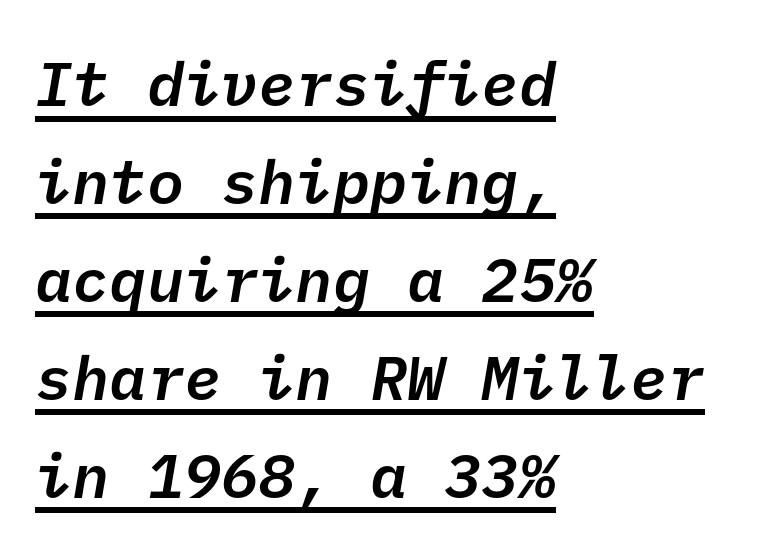
{"serif": "no", "bold": "semi", "weight": "semibold", "width": "normal", "stroke_contrast": "low", "x_height": "medium", "underline": "yes", "align": "left", "line_spacing": "normal", "line_spacing_ratio": 1.58, "letter_spacing": "normal", "letter_spacing_em": 0.0, "glyph_px": 62}
